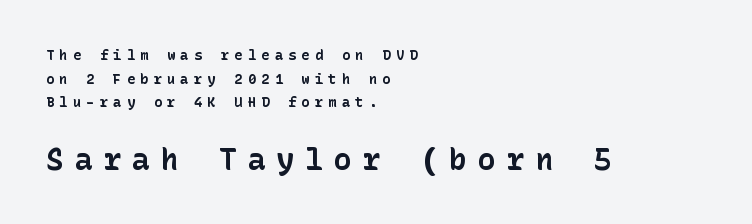
The image shows 30 px bold sans-serif type, upright; set left-aligned, normal line spacing (1.69x), unusually wide letter spacing (+0.36 em), not underlined; the second (bottom) block is 2.14x larger; low stroke contrast and a medium x-height.
